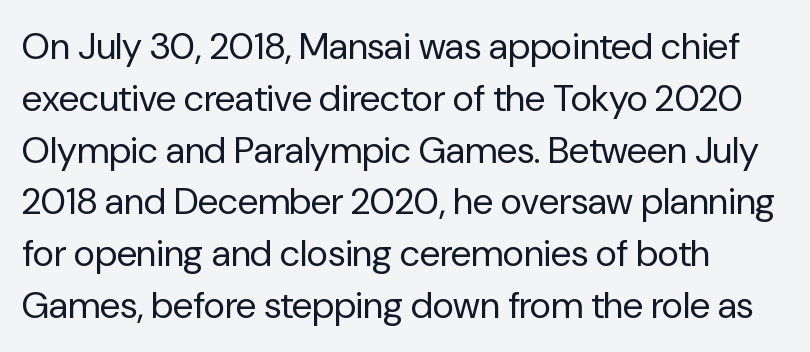
Q: Is the text bold? A: No.
Q: Is the text italic (slanted)? A: No, it is upright.
Q: Is the typeface a serif or a sans-serif typeface? A: Sans-serif.
Q: Is the text underlined? A: No.
Q: How is the paragraph aligned? A: Left-aligned.
Q: Is the spacing between letters normal or unusually wide? A: Normal.
Q: Is the spacing between lines tight, normal or loose? A: Normal.
Q: Width (condensed, normal, or wide)? A: Normal.
Q: Stroke contrast? A: Low.
Q: x-height? A: Medium.
Q: Monospaced? A: No.
